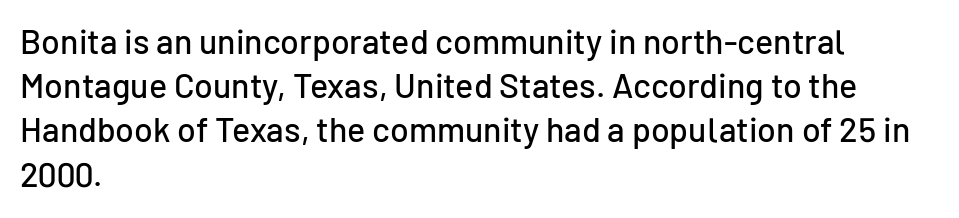
Q: Is the text italic (slanted)? A: No, it is upright.
Q: Is the typeface a serif or a sans-serif typeface? A: Sans-serif.
Q: Is the text underlined? A: No.
Q: How is the paragraph aligned? A: Left-aligned.
Q: Is the spacing between letters normal or unusually wide? A: Normal.
Q: Is the spacing between lines tight, normal or loose? A: Normal.
Q: Width (condensed, normal, or wide)? A: Normal.
Q: Stroke contrast? A: Low.
Q: x-height? A: Medium.
Q: Monospaced? A: No.
